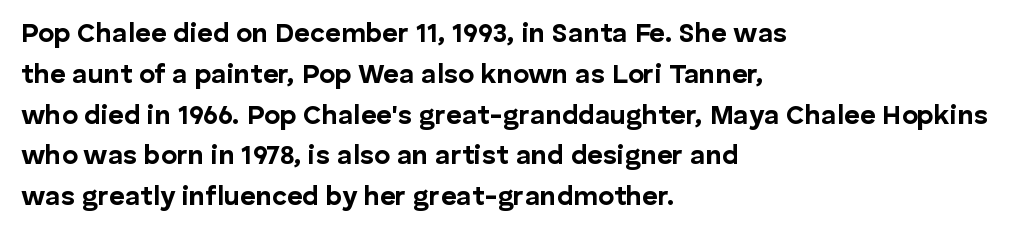
{"italic": "no", "bold": "yes", "underline": "no", "align": "left", "line_spacing": "normal", "line_spacing_ratio": 1.51, "letter_spacing": "normal", "letter_spacing_em": 0.0, "glyph_px": 27}
